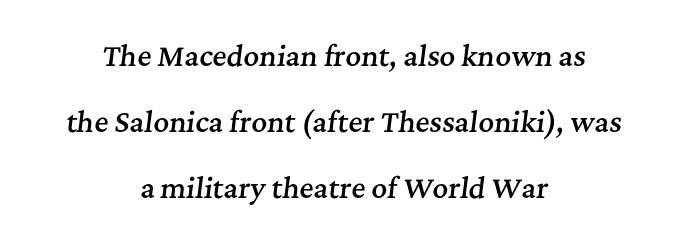
{"italic": "yes", "lean": "right", "slant_degrees": 7, "bold": "semi", "underline": "no", "align": "center", "line_spacing": "loose", "line_spacing_ratio": 2.44, "letter_spacing": "normal", "letter_spacing_em": 0.0, "glyph_px": 27}
